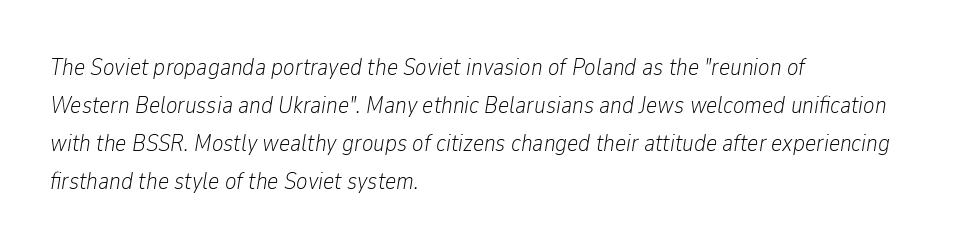
{"italic": "yes", "lean": "right", "slant_degrees": 9, "bold": "no", "underline": "no", "align": "left", "line_spacing": "normal", "line_spacing_ratio": 1.59, "letter_spacing": "normal", "letter_spacing_em": 0.0, "glyph_px": 24}
